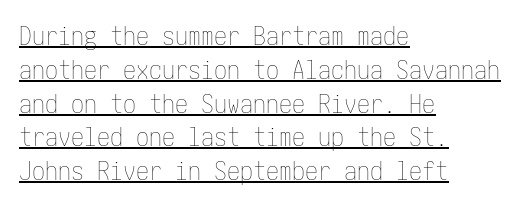
{"italic": "no", "bold": "no", "underline": "yes", "align": "left", "line_spacing": "normal", "line_spacing_ratio": 1.3, "letter_spacing": "normal", "letter_spacing_em": 0.0, "glyph_px": 26}
